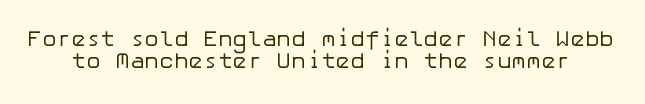
Q: Is the text bold? A: No.
Q: Is the text italic (slanted)? A: No, it is upright.
Q: Is the text underlined? A: No.
Q: Is the spacing between letters normal or unusually wide? A: Normal.
Q: Is the spacing between lines tight, normal or loose? A: Tight.
